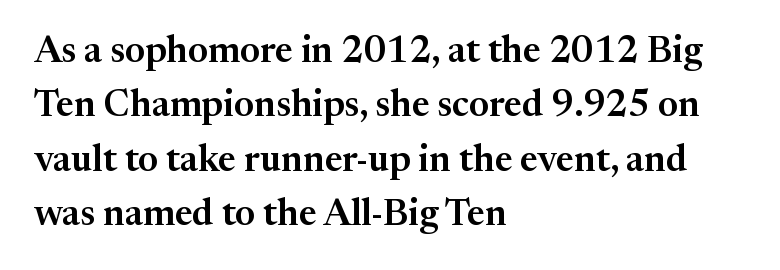
Q: Is the text italic (slanted)? A: No, it is upright.
Q: Is the typeface a serif or a sans-serif typeface? A: Serif.
Q: Is the text underlined? A: No.
Q: How is the paragraph aligned? A: Left-aligned.
Q: Is the spacing between letters normal or unusually wide? A: Normal.
Q: Is the spacing between lines tight, normal or loose? A: Normal.
Q: Width (condensed, normal, or wide)? A: Normal.
Q: Stroke contrast? A: Medium.
Q: x-height? A: Medium.
Q: Monospaced? A: No.
